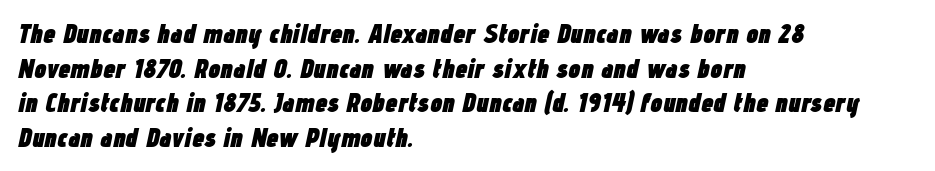
Honestly, there is no underline to notice here at all. Looking at the ascenders, they clearly lean. Every letter is thick-stroked: bold, no question. The tracking reads as untouched default to a designer's eye.
